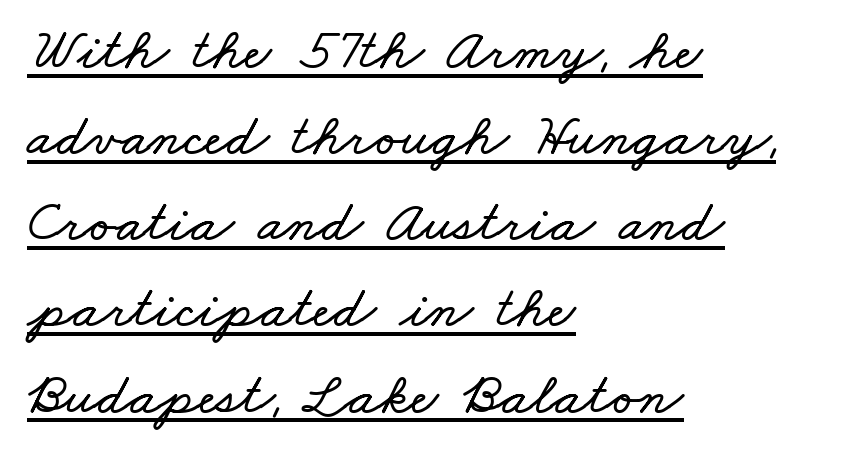
{"width": "wide", "stroke_contrast": "low", "x_height": "small", "monospaced": "no", "underline": "yes", "align": "left", "line_spacing": "normal", "line_spacing_ratio": 1.46, "letter_spacing": "normal", "letter_spacing_em": 0.0, "glyph_px": 59}
